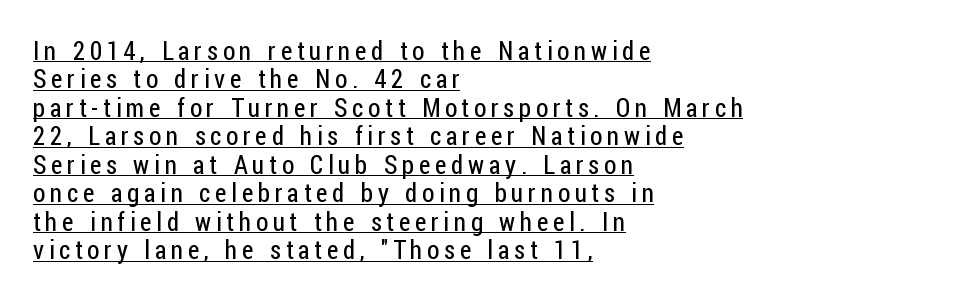
The image shows 25 px text type, upright; set left-aligned, tight line spacing (1.14x), underlined.
